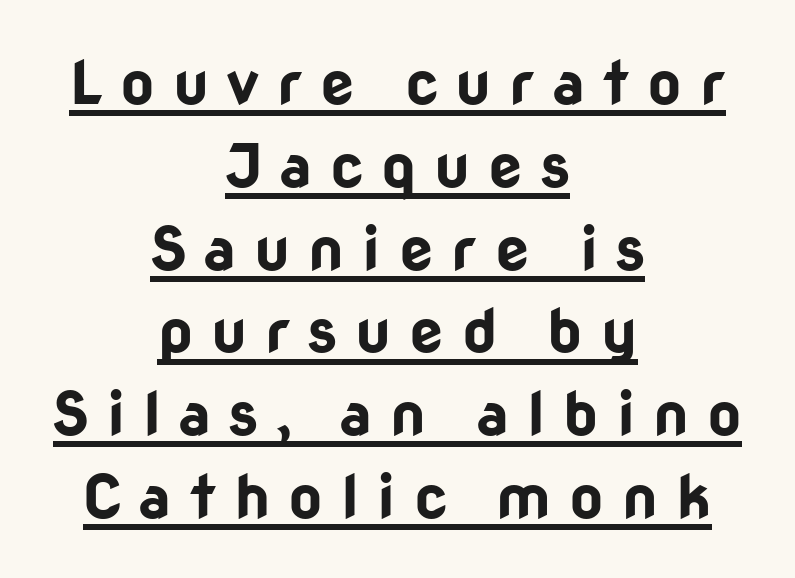
{"serif": "no", "italic": "no", "bold": "yes", "weight": "bold", "width": "normal", "stroke_contrast": "low", "x_height": "medium", "monospaced": "no", "underline": "yes", "align": "center", "line_spacing": "normal", "line_spacing_ratio": 1.38, "letter_spacing": "wide", "letter_spacing_em": 0.3, "glyph_px": 60}
